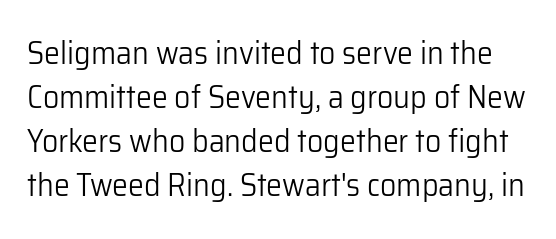
{"serif": "no", "italic": "no", "bold": "no", "weight": "light", "width": "normal", "stroke_contrast": "low", "x_height": "medium", "monospaced": "no", "underline": "no", "line_spacing": "normal", "line_spacing_ratio": 1.38, "letter_spacing": "normal", "letter_spacing_em": 0.0, "glyph_px": 32}
